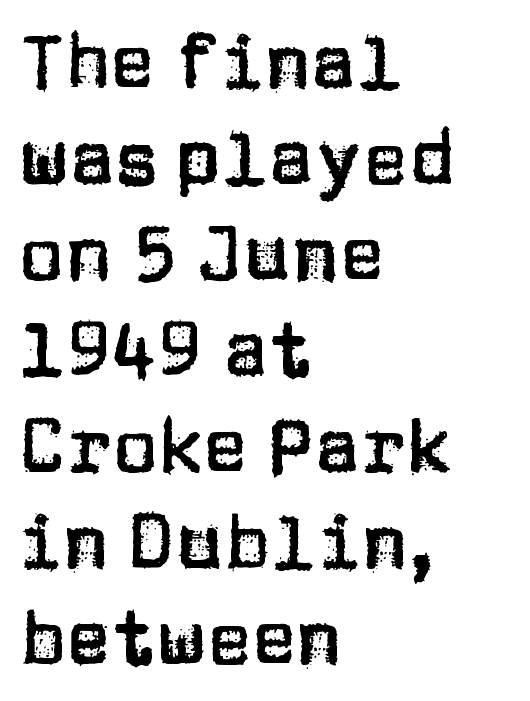
{"serif": "no", "italic": "no", "width": "normal", "stroke_contrast": "low", "x_height": "large", "monospaced": "no", "underline": "no", "align": "left", "line_spacing": "normal", "line_spacing_ratio": 1.28, "letter_spacing": "normal", "letter_spacing_em": 0.0, "glyph_px": 75}
